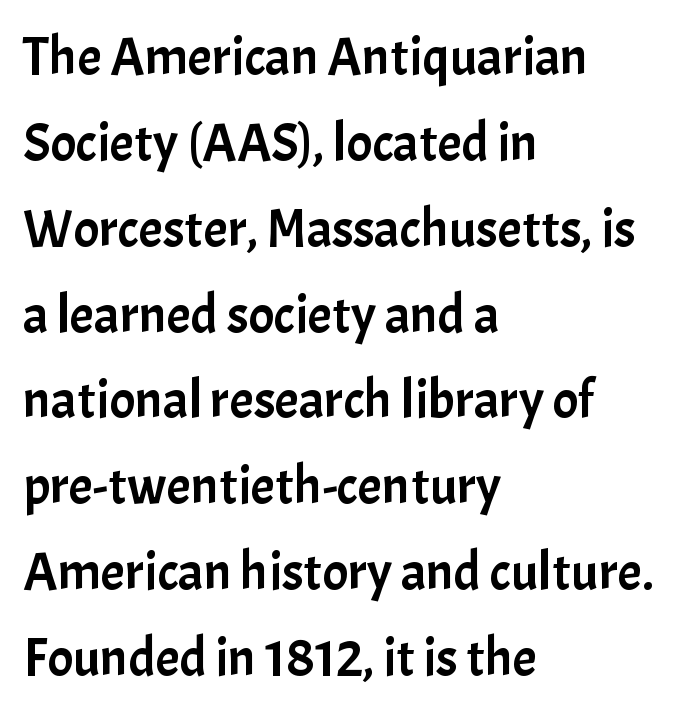
Q: Is the text italic (slanted)? A: No, it is upright.
Q: Is the typeface a serif or a sans-serif typeface? A: Sans-serif.
Q: Is the text underlined? A: No.
Q: How is the paragraph aligned? A: Left-aligned.
Q: Is the spacing between letters normal or unusually wide? A: Normal.
Q: Is the spacing between lines tight, normal or loose? A: Normal.
Q: Width (condensed, normal, or wide)? A: Normal.
Q: Stroke contrast? A: Low.
Q: x-height? A: Medium.
Q: Monospaced? A: No.
